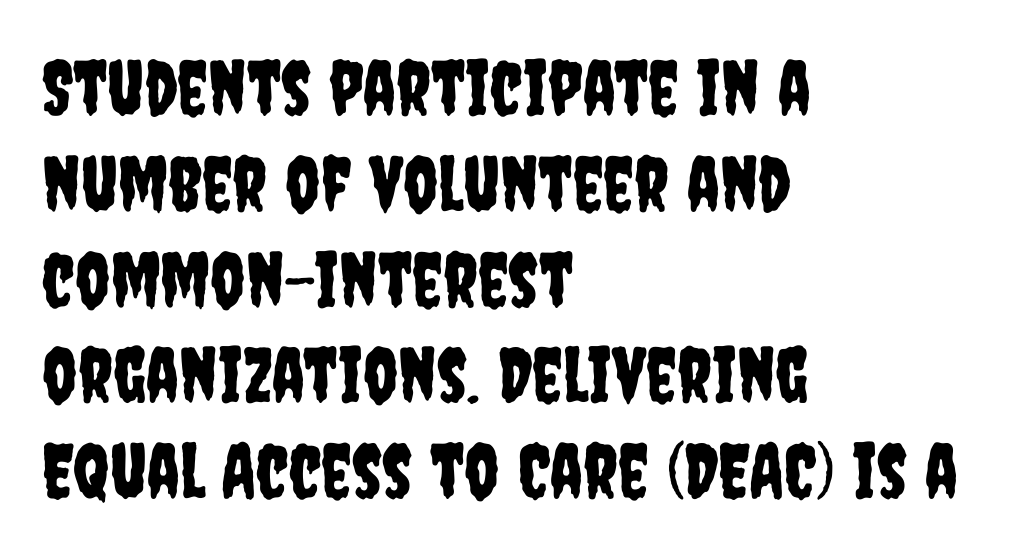
The image shows 76 px condensed sans-serif type, upright; set left-aligned, normal line spacing (1.26x), normal letter spacing, not underlined; low stroke contrast and a large x-height.
